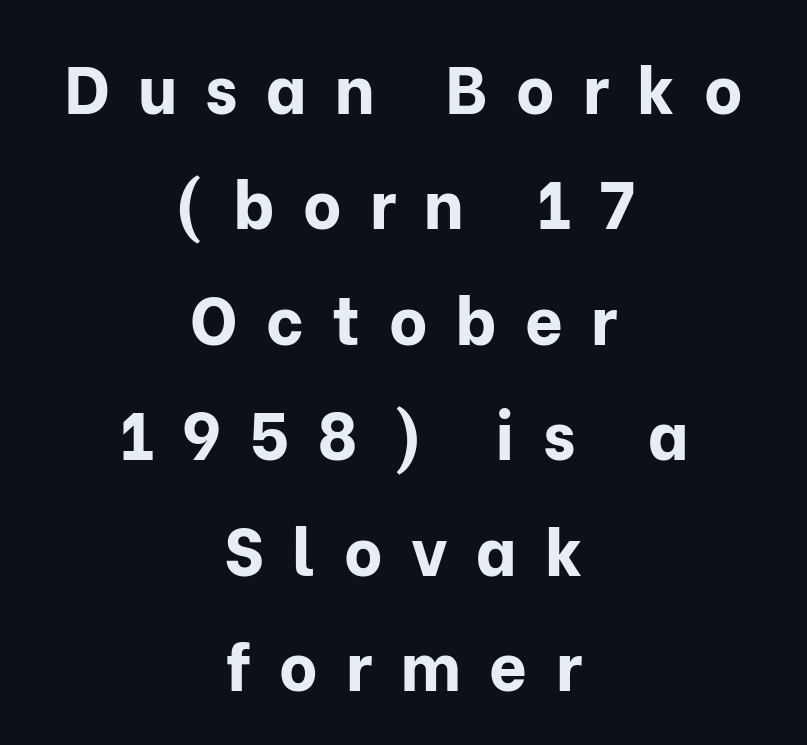
Its strokes are broad and dark, the hallmark of bold type. The axis of the letterforms is exactly vertical. No word sits above an underline. Looks like regular typesetting: each glyph gets only the width it needs. Note: no serifs on the glyphs. Letter spacing: wide.
